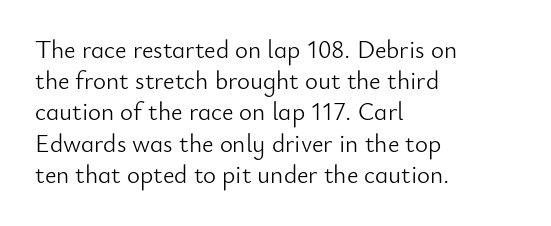
Spacing between characters is what you'd get straight out of the box. Ordinary non-slanted type is in use. The compositor pushed each line to the left boundary. Rows of type keep a routine distance in the vertical direction.
